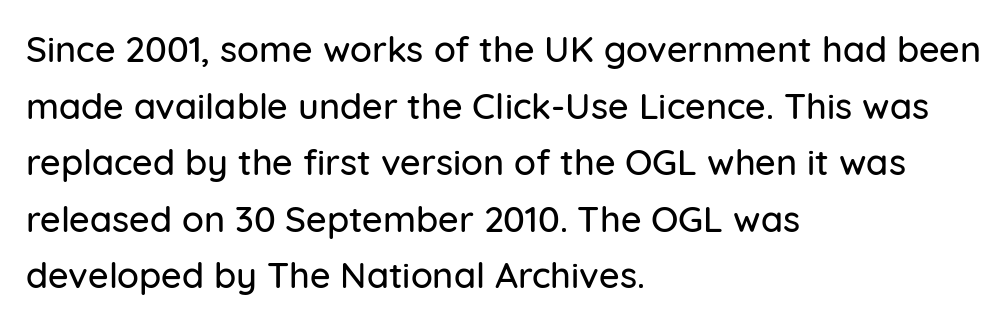
Note the varied advance widths — an 'i' is clearly narrower than an 'm'. The foot of each line stays bare and open. Check where the strokes stop: nothing finishes them off — pure sans. The lettering stays uniformly vertical, giving the passage a roman look. Spacing between characters is what you'd get straight out of the box. Leading matches the norm, producing a regular column.
